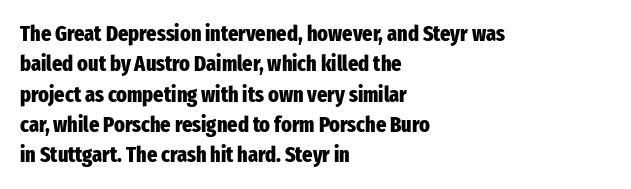
{"italic": "no", "bold": "yes", "underline": "no", "align": "left", "line_spacing": "normal", "line_spacing_ratio": 1.38, "letter_spacing": "normal", "letter_spacing_em": 0.0, "glyph_px": 22}
